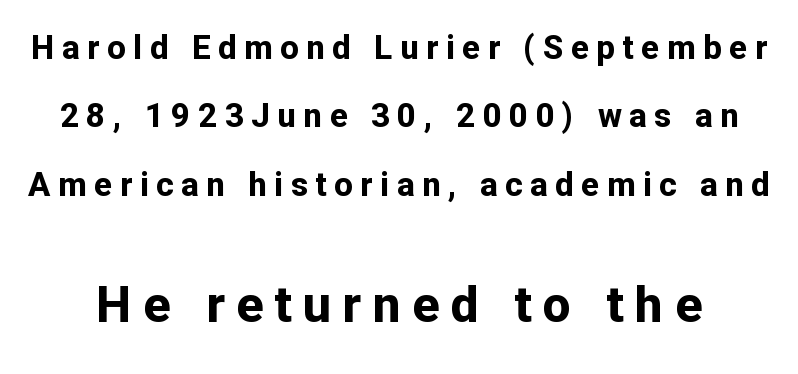
{"serif": "no", "italic": "no", "bold": "yes", "weight": "bold", "width": "normal", "stroke_contrast": "low", "x_height": "medium", "monospaced": "no", "underline": "no", "line_spacing": "loose", "line_spacing_ratio": 2.07, "letter_spacing": "wide", "letter_spacing_em": 0.23, "larger_block": "second", "size_ratio": 1.52, "glyph_px": 50}
